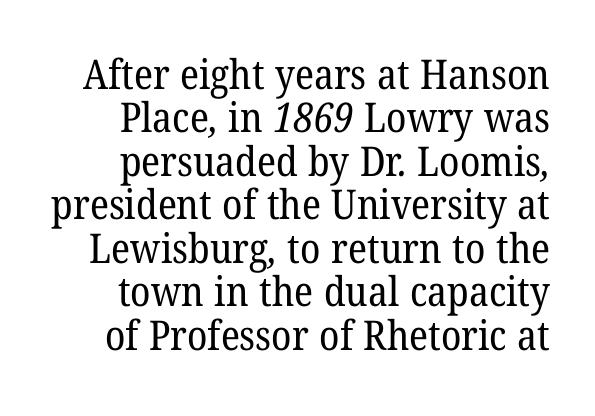
Does the leading feel generous? Not at all — it's pinched. This sample has the flowing, uneven cadence of proportional lettering. Anything drawn beneath the words? Only blank space. There is no visible air inserted between adjacent glyphs. The text was rendered using a seriffed face with decorative stroke endings. Is this a heavy cut? Hardly; it is regular or lighter.
